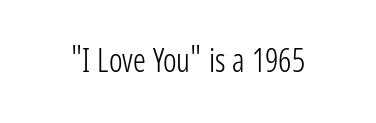
{"serif": "no", "italic": "no", "bold": "no", "weight": "light", "width": "condensed", "stroke_contrast": "low", "x_height": "medium", "monospaced": "no", "underline": "no", "letter_spacing": "normal", "letter_spacing_em": 0.0, "glyph_px": 32}
